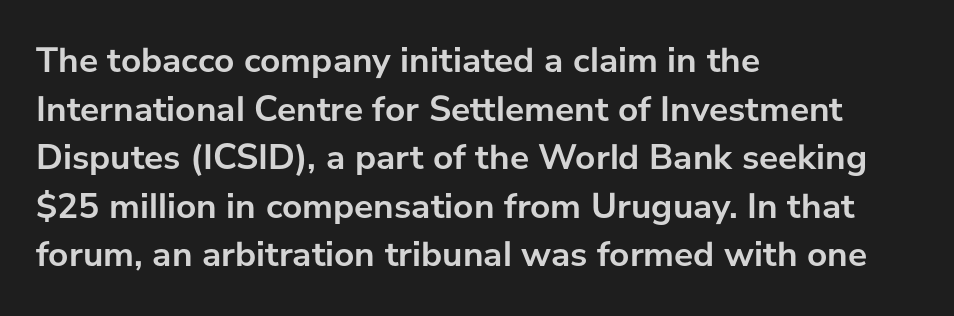
This sample has the flowing, uneven cadence of proportional lettering. The lettering stays uniformly vertical, giving the passage a roman look. Visually the block forms a straight wall on the left and a jagged coastline on the right. Students, this is bold: see how much ink each stroke carries.
